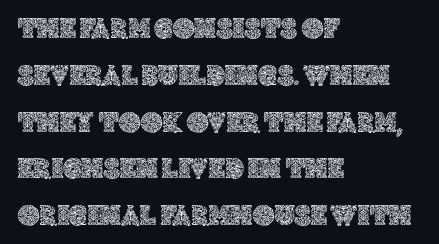
{"italic": "no", "width": "normal", "x_height": "large", "monospaced": "no", "underline": "no", "align": "left", "line_spacing": "normal", "line_spacing_ratio": 1.56, "letter_spacing": "normal", "letter_spacing_em": 0.0, "glyph_px": 30}
